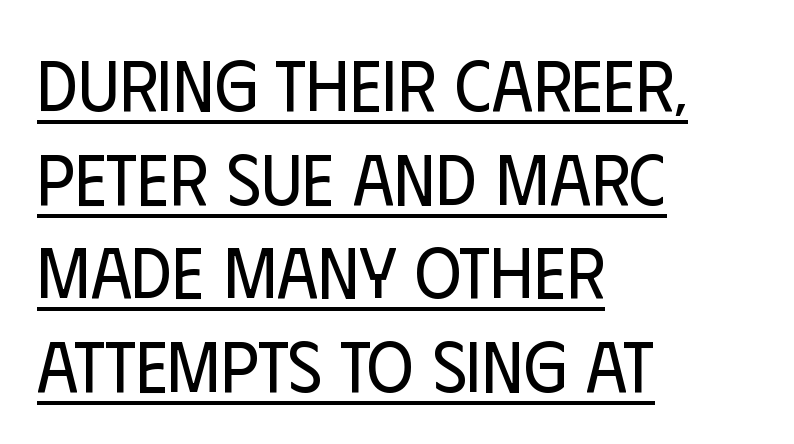
Q: Is the text bold? A: No.
Q: Is the text italic (slanted)? A: No, it is upright.
Q: Is the typeface a serif or a sans-serif typeface? A: Sans-serif.
Q: Is the text underlined? A: Yes.
Q: How is the paragraph aligned? A: Left-aligned.
Q: Is the spacing between letters normal or unusually wide? A: Normal.
Q: Is the spacing between lines tight, normal or loose? A: Normal.
Q: Width (condensed, normal, or wide)? A: Condensed.
Q: Stroke contrast? A: Low.
Q: x-height? A: Large.
Q: Monospaced? A: No.
